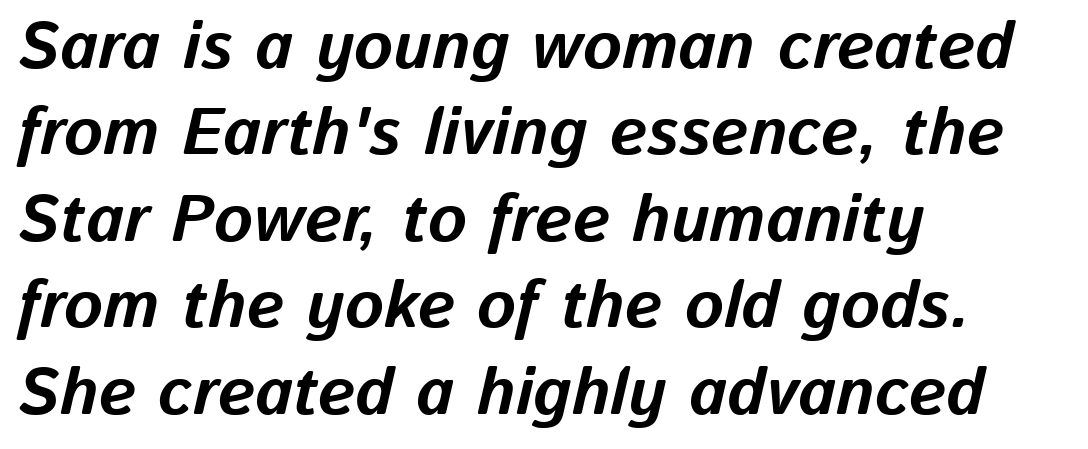
The image shows 66 px bold type, italic (leaning right); set left-aligned, normal line spacing (1.31x), normal letter spacing, not underlined; low stroke contrast and a medium x-height.
